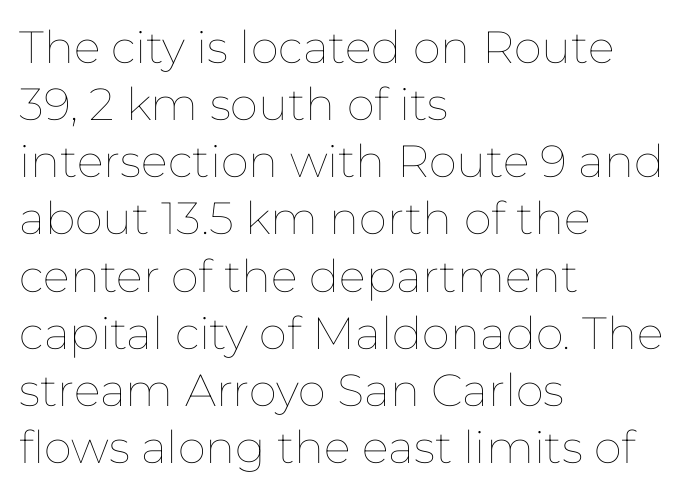
Q: Is the text bold? A: No.
Q: Is the text italic (slanted)? A: No, it is upright.
Q: Is the text underlined? A: No.
Q: How is the paragraph aligned? A: Left-aligned.
Q: Is the spacing between letters normal or unusually wide? A: Normal.
Q: Is the spacing between lines tight, normal or loose? A: Normal.
Q: Width (condensed, normal, or wide)? A: Normal.
Q: Stroke contrast? A: Low.
Q: x-height? A: Medium.
Q: Monospaced? A: No.
